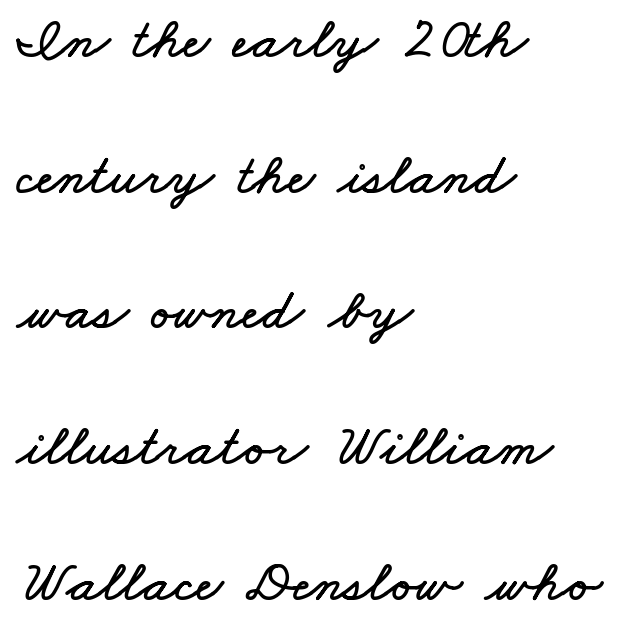
The image shows 58 px wide type; set left-aligned, loose line spacing (2.34x), normal letter spacing, not underlined; low stroke contrast and a small x-height.
